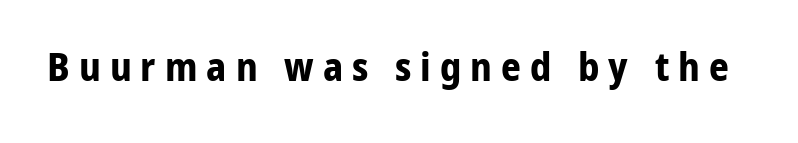
The face used here is rendered with a markedly widened letterfit. This sample uses an upright cut, with every glyph sitting square on the baseline. Weight check: bold — yes, fully. Words float on clear page, feet unadorned.
